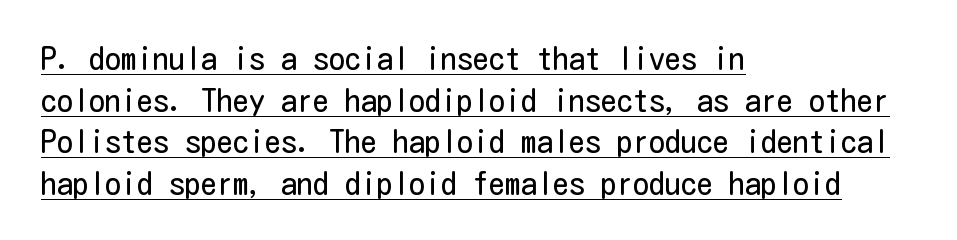
The image shows 32 px regular-weight, condensed sans-serif type, upright; set left-aligned, normal line spacing (1.3x), normal letter spacing, underlined; low stroke contrast and a medium x-height.
